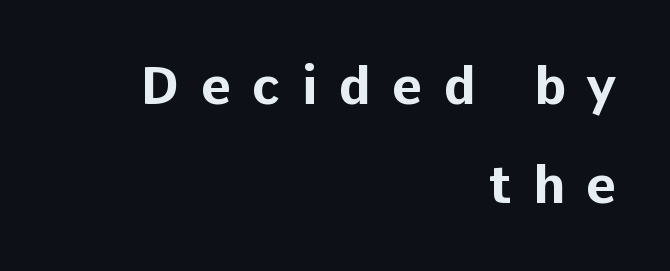
{"serif": "no", "italic": "no", "bold": "yes", "weight": "bold", "width": "normal", "stroke_contrast": "low", "x_height": "medium", "monospaced": "no", "underline": "no", "align": "right", "line_spacing": "loose", "line_spacing_ratio": 1.91, "letter_spacing": "wide", "letter_spacing_em": 0.41, "glyph_px": 52}
